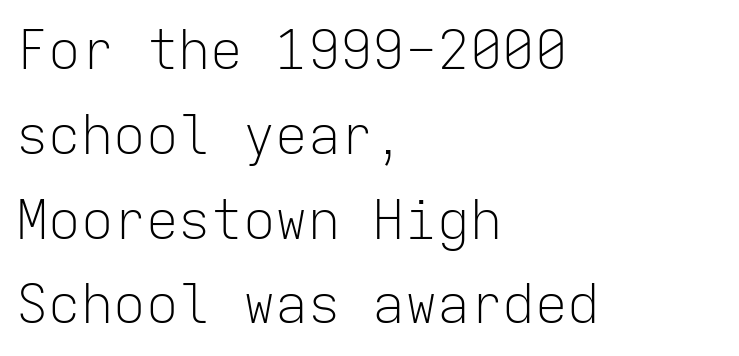
Q: Is the text bold? A: No.
Q: Is the text italic (slanted)? A: No, it is upright.
Q: Is the typeface a serif or a sans-serif typeface? A: Sans-serif.
Q: Is the text underlined? A: No.
Q: How is the paragraph aligned? A: Left-aligned.
Q: Is the spacing between letters normal or unusually wide? A: Normal.
Q: Is the spacing between lines tight, normal or loose? A: Normal.
Q: Width (condensed, normal, or wide)? A: Normal.
Q: Stroke contrast? A: Low.
Q: x-height? A: Medium.
Q: Monospaced? A: Yes.
